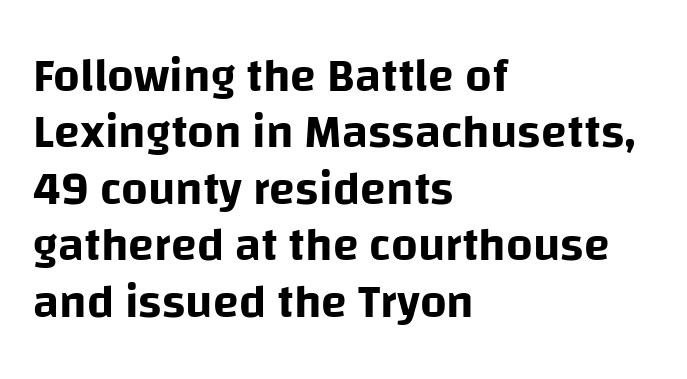
{"serif": "no", "italic": "no", "width": "normal", "stroke_contrast": "low", "x_height": "large", "monospaced": "no", "underline": "no", "align": "left", "line_spacing_ratio": 1.2, "letter_spacing": "normal", "letter_spacing_em": 0.0, "glyph_px": 47}
